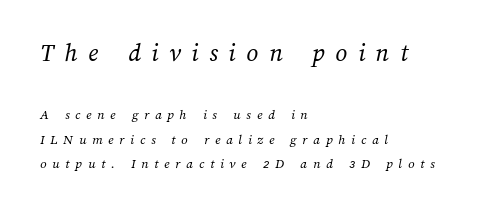
{"bold": "no", "underline": "no", "align": "left", "line_spacing_ratio": 1.77, "letter_spacing": "wide", "letter_spacing_em": 0.41, "larger_block": "first", "size_ratio": 1.86, "glyph_px": 26}
